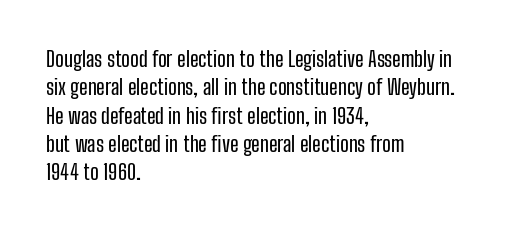
Q: Is the text italic (slanted)? A: No, it is upright.
Q: Is the text underlined? A: No.
Q: How is the paragraph aligned? A: Left-aligned.
Q: Is the spacing between letters normal or unusually wide? A: Normal.
Q: Is the spacing between lines tight, normal or loose? A: Normal.
